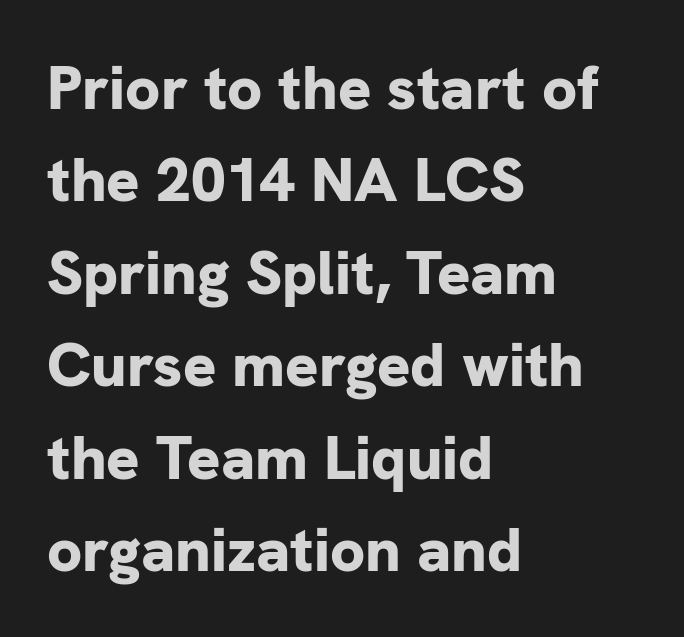
Q: Is the text bold? A: Yes.
Q: Is the text italic (slanted)? A: No, it is upright.
Q: Is the typeface a serif or a sans-serif typeface? A: Sans-serif.
Q: Is the text underlined? A: No.
Q: How is the paragraph aligned? A: Left-aligned.
Q: Is the spacing between letters normal or unusually wide? A: Normal.
Q: Is the spacing between lines tight, normal or loose? A: Normal.
Q: Width (condensed, normal, or wide)? A: Normal.
Q: Stroke contrast? A: Low.
Q: x-height? A: Medium.
Q: Monospaced? A: No.
